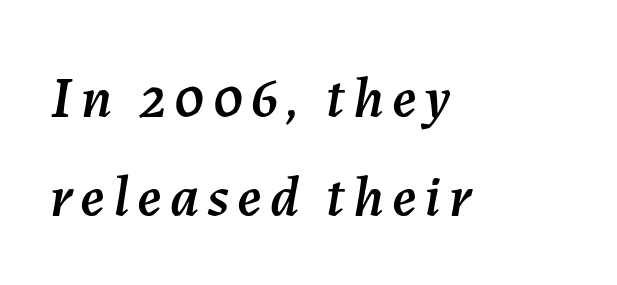
{"italic": "yes", "lean": "right", "slant_degrees": 7, "width": "normal", "stroke_contrast": "medium", "x_height": "medium", "monospaced": "no", "underline": "no", "align": "left", "line_spacing_ratio": 1.71, "glyph_px": 58}
